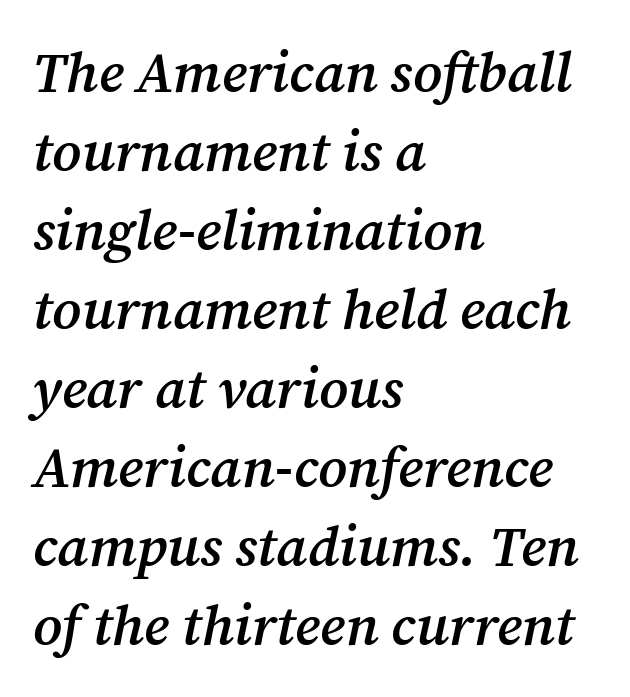
How heavy is the stroke? Medium-heavy — a semibold, shy of bold. Here the glyphs are tracked normally, forming tight word shapes. These lines are rendered in a variable-pitch font. Left-aligned paragraph, ragged on the right. Italic? Definitely — the glyphs are oblique. The space beneath each line is pristine and unruled.
